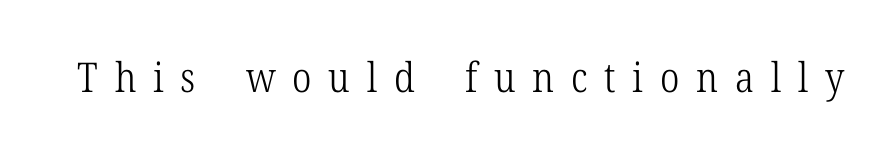
The image shows 41 px light, condensed serif type, upright; set unusually wide letter spacing (+0.41 em), not underlined; low stroke contrast and a medium x-height.
